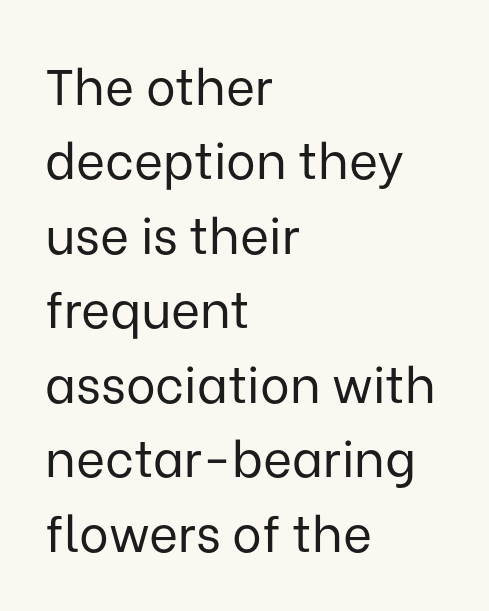
{"serif": "no", "italic": "no", "bold": "no", "weight": "regular", "width": "normal", "stroke_contrast": "low", "x_height": "medium", "monospaced": "no", "underline": "no", "align": "left", "line_spacing": "normal", "line_spacing_ratio": 1.49, "letter_spacing": "normal", "letter_spacing_em": 0.0, "glyph_px": 50}
